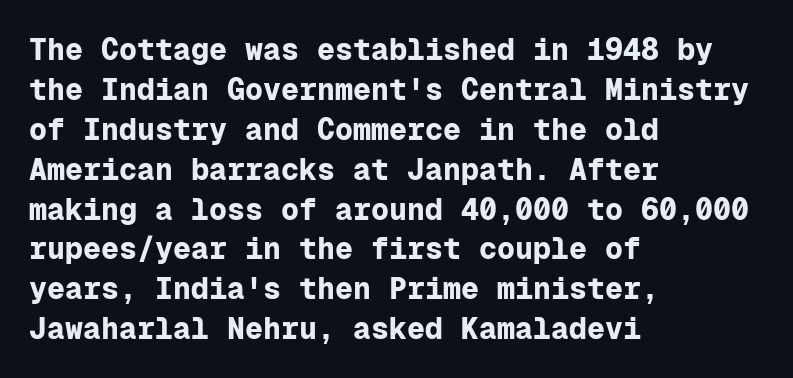
{"serif": "no", "italic": "no", "bold": "yes", "weight": "bold", "width": "normal", "stroke_contrast": "low", "x_height": "medium", "monospaced": "yes", "underline": "no", "align": "left", "line_spacing": "normal", "line_spacing_ratio": 1.33, "letter_spacing": "normal", "letter_spacing_em": 0.0, "glyph_px": 30}
